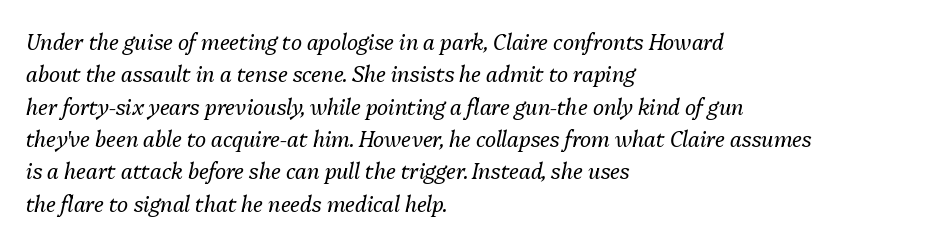
The passage shown is not underscored anywhere. Observe the lean: these are italic letterforms. Alignment: flush left. You could call the tracking neutral — neither tight nor loose. A typesetter would call this leading conventional body-copy spacing. Caption: face not bold, strokes unweighted.
